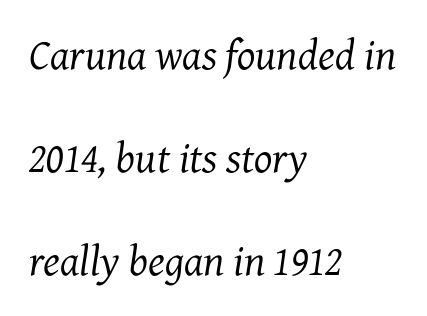
Character widths vary here, with narrow letters taking less room than wide ones. The letterforms sit shoulder to shoulder at normal distance. Any mark beneath the type? The region is blank. These lines stand farther apart than default settings would place them. The letters are slanted; this is an italic face.
